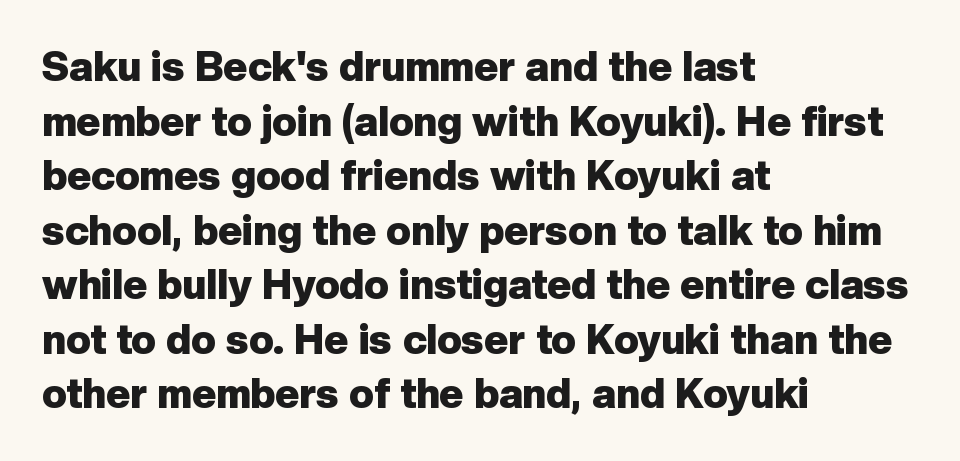
The image shows 41 px heavy sans-serif type, upright; set left-aligned, normal line spacing (1.33x), normal letter spacing, not underlined; low stroke contrast and a medium x-height.
